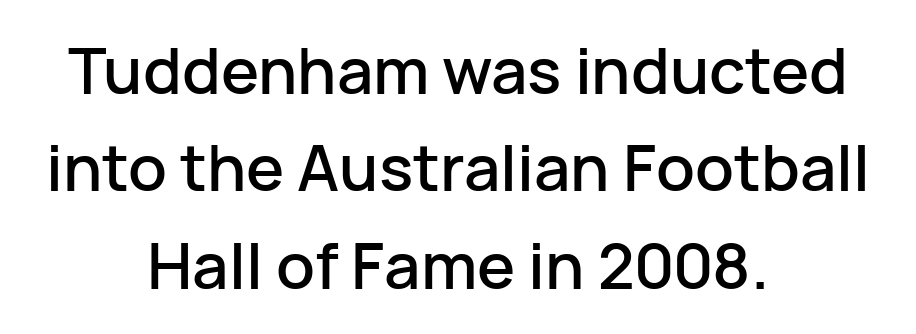
The image shows 64 px sans-serif type, upright; set centered, normal line spacing (1.52x), normal letter spacing, not underlined; low stroke contrast and a medium x-height.
